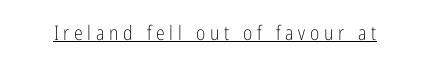
You can tell it's not italic because the verticals are truly vertical. Vertical stems look standard width or narrower in stroke. Inter-character spacing is expanded well beyond the font's built-in metrics. The specimen includes a rule beneath the text block's lines.
